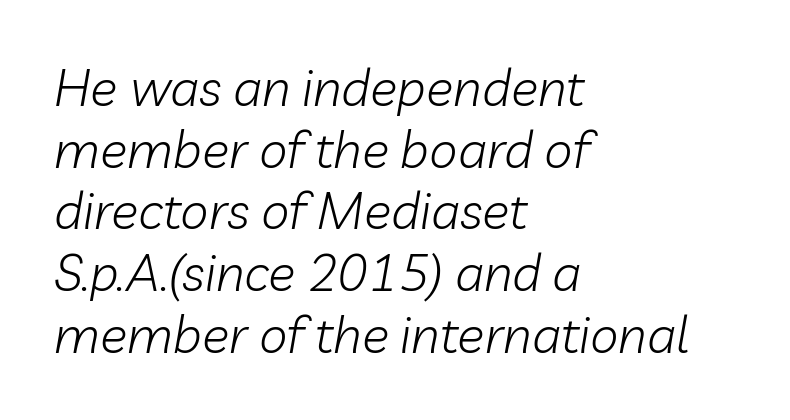
{"italic": "yes", "lean": "right", "slant_degrees": 10, "bold": "no", "weight": "light", "width": "normal", "stroke_contrast": "low", "x_height": "medium", "monospaced": "no", "underline": "no", "align": "left", "line_spacing_ratio": 1.21, "letter_spacing": "normal", "letter_spacing_em": 0.0, "glyph_px": 51}
